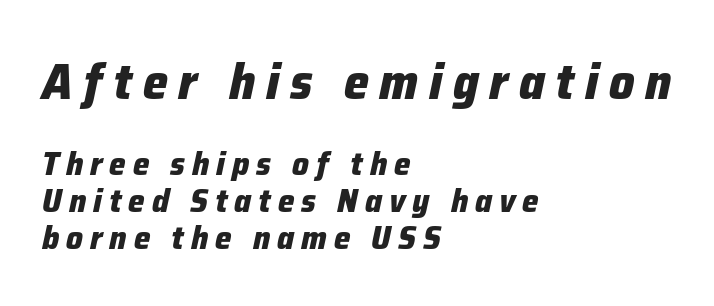
{"italic": "yes", "lean": "right", "slant_degrees": 12, "bold": "yes", "weight": "heavy", "width": "normal", "stroke_contrast": "low", "x_height": "medium", "monospaced": "no", "underline": "no", "align": "left", "line_spacing": "tight", "line_spacing_ratio": 1.11, "letter_spacing": "wide", "letter_spacing_em": 0.21, "larger_block": "first", "size_ratio": 1.52, "glyph_px": 50}
